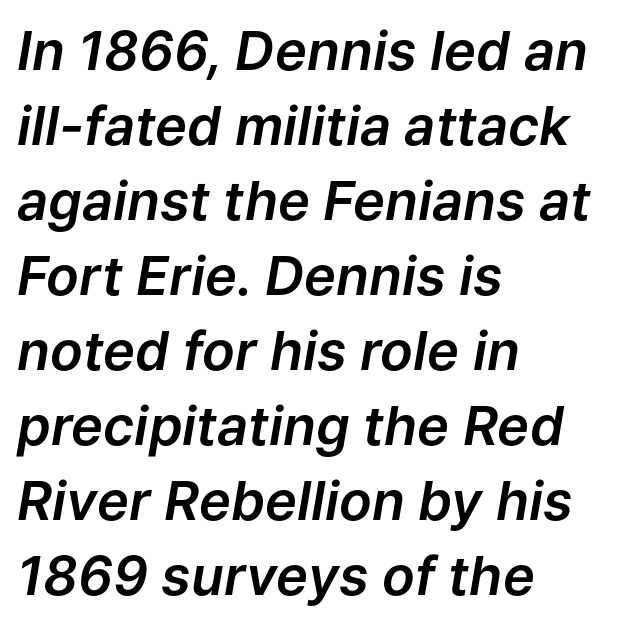
Q: Is the text italic (slanted)? A: Yes, it leans right by about 9 degrees.
Q: Is the text underlined? A: No.
Q: How is the paragraph aligned? A: Left-aligned.
Q: Is the spacing between letters normal or unusually wide? A: Normal.
Q: Is the spacing between lines tight, normal or loose? A: Normal.
Q: Width (condensed, normal, or wide)? A: Normal.
Q: Stroke contrast? A: Low.
Q: x-height? A: Medium.
Q: Monospaced? A: No.
